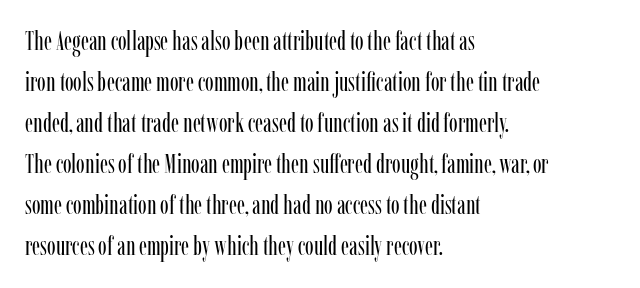
The words here are not underlined. Unbolded letterforms with no extra heft. Quick note: interline space is typical. These lines stack with their left ends in a neat column. Ordinary non-slanted type is in use. Here the glyphs are tracked normally, forming tight word shapes.
